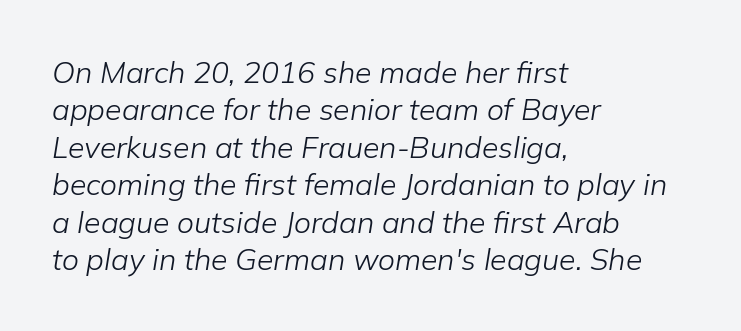
Q: Is the text bold? A: No.
Q: Is the text italic (slanted)? A: Yes, it leans right by about 9 degrees.
Q: Is the text underlined? A: No.
Q: How is the paragraph aligned? A: Left-aligned.
Q: Is the spacing between letters normal or unusually wide? A: Normal.
Q: Is the spacing between lines tight, normal or loose? A: Normal.
Q: Width (condensed, normal, or wide)? A: Normal.
Q: Stroke contrast? A: Low.
Q: x-height? A: Medium.
Q: Monospaced? A: No.
